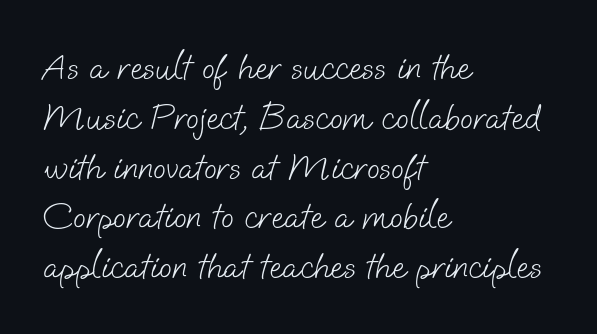
The image shows 38 px light sans-serif type; set left-aligned, normal line spacing (1.31x), normal letter spacing, not underlined; low stroke contrast and a small x-height.
